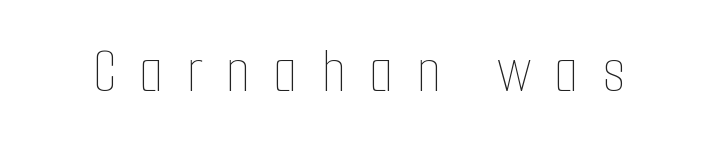
The image shows 64 px thin, condensed type, upright; set unusually wide letter spacing (+0.35 em), not underlined; low stroke contrast and a medium x-height.
